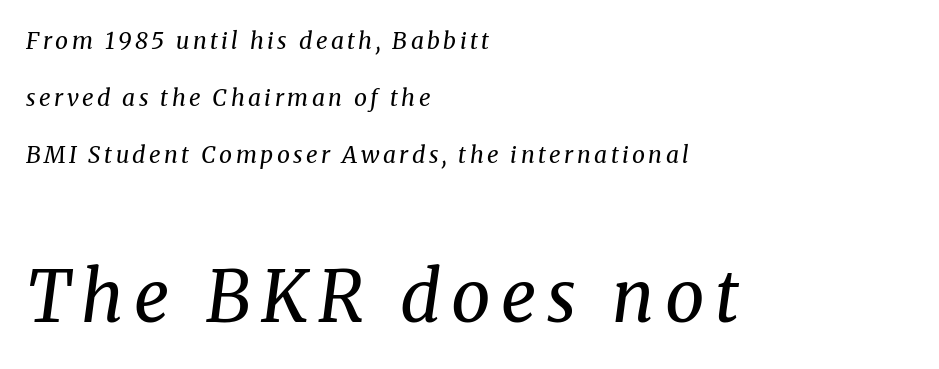
To sum up the face: it has serifs. Block two is the big one; block one sits smaller above it. Ink coverage per letter is moderate at most. Compared with typical paragraphs, the rows here are farther apart. In terms of posture, this sample is oblique. The words here are not underlined.
